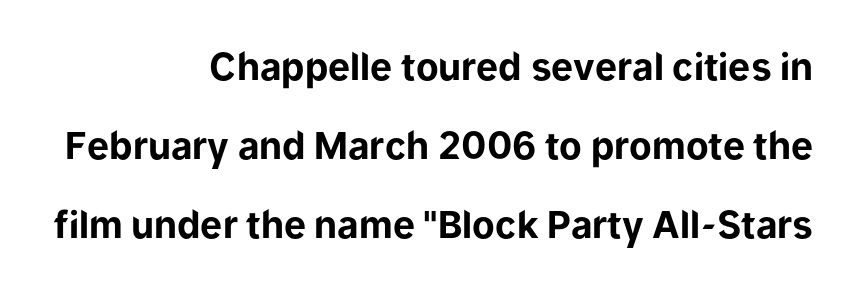
Q: Is the text bold? A: Yes.
Q: Is the text italic (slanted)? A: No, it is upright.
Q: Is the typeface a serif or a sans-serif typeface? A: Sans-serif.
Q: Is the text underlined? A: No.
Q: How is the paragraph aligned? A: Right-aligned.
Q: Is the spacing between letters normal or unusually wide? A: Normal.
Q: Is the spacing between lines tight, normal or loose? A: Loose.
Q: Width (condensed, normal, or wide)? A: Normal.
Q: Stroke contrast? A: Low.
Q: x-height? A: Medium.
Q: Monospaced? A: No.
